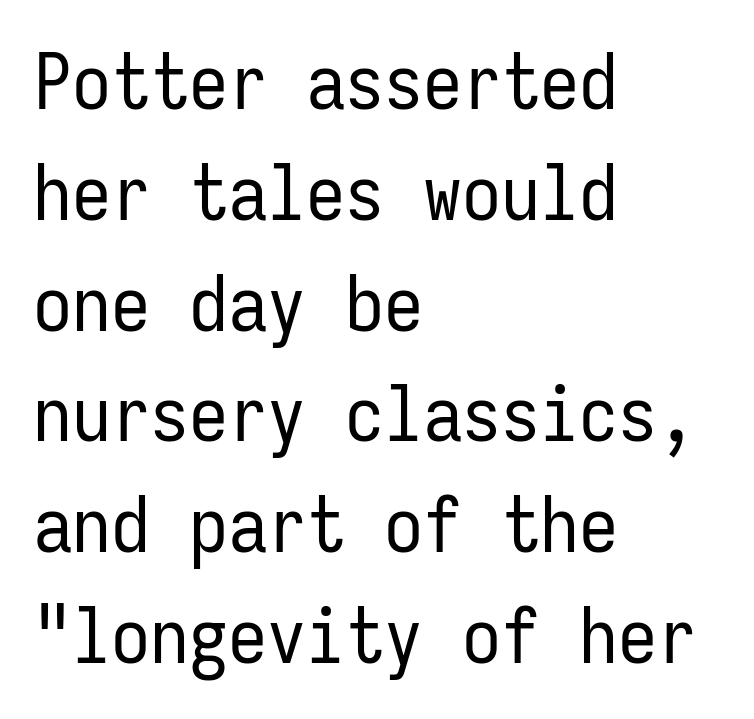
{"serif": "no", "italic": "no", "bold": "no", "weight": "regular", "width": "condensed", "stroke_contrast": "low", "x_height": "medium", "monospaced": "yes", "underline": "no", "align": "left", "line_spacing": "normal", "line_spacing_ratio": 1.42, "letter_spacing": "normal", "letter_spacing_em": 0.0, "glyph_px": 78}
